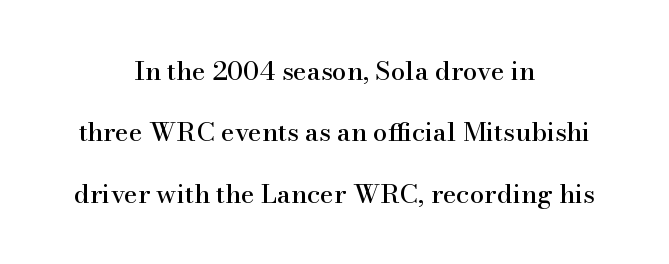
Q: Is the text italic (slanted)? A: No, it is upright.
Q: Is the text underlined? A: No.
Q: How is the paragraph aligned? A: Centered.
Q: Is the spacing between letters normal or unusually wide? A: Normal.
Q: Is the spacing between lines tight, normal or loose? A: Loose.
